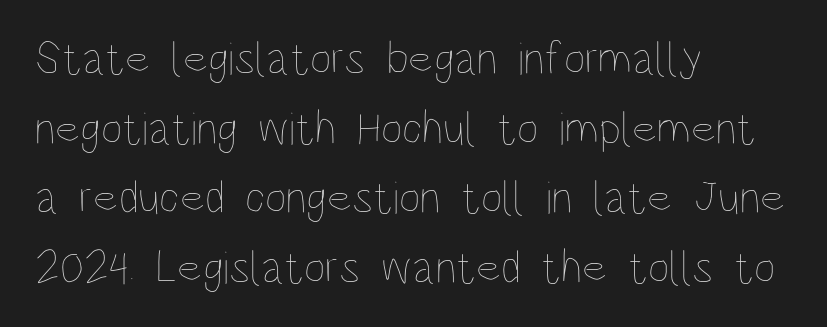
Q: Is the text bold? A: No.
Q: Is the text italic (slanted)? A: No, it is upright.
Q: Is the text underlined? A: No.
Q: How is the paragraph aligned? A: Left-aligned.
Q: Is the spacing between letters normal or unusually wide? A: Normal.
Q: Is the spacing between lines tight, normal or loose? A: Normal.
Q: Width (condensed, normal, or wide)? A: Condensed.
Q: Stroke contrast? A: Low.
Q: x-height? A: Large.
Q: Monospaced? A: No.
